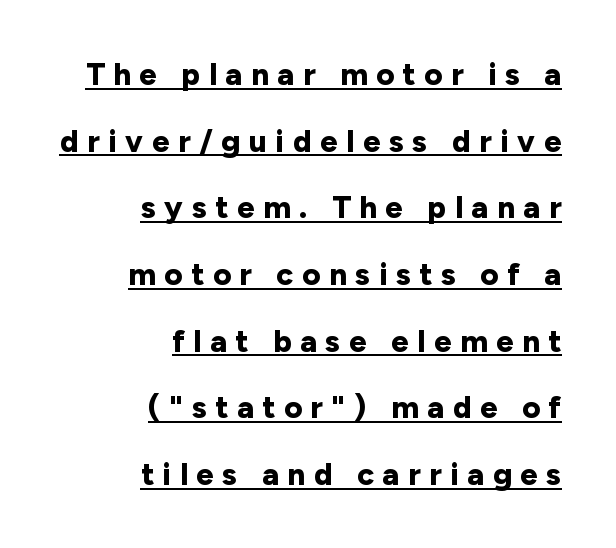
A student would call this right alignment; a typographer would say flush right, rag left. You could fit nearly another row in the gap between these rows. Caption: lettering with a line underneath. Nothing sits at the stroke ends, so this counts as sans-serif. A typesetter would call this heavily tracked-out type.
